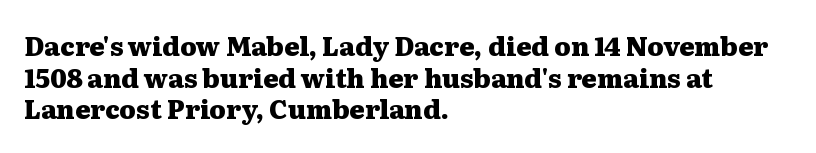
The image shows 26 px bold type, upright; set left-aligned, line spacing 1.22x, normal letter spacing, not underlined.
